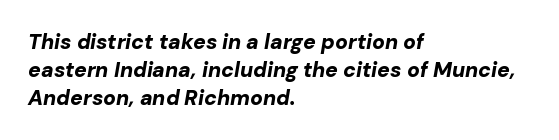
Evenly set lines give the paragraph a standard silhouette. A typesetter would call this zero additional tracking. These lines are set flush left with a ragged right edge. Underlining? Definitely not there.
